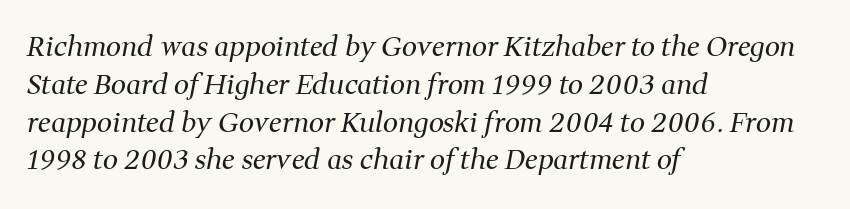
{"italic": "yes", "lean": "right", "slant_degrees": 11, "bold": "no", "underline": "no", "align": "left", "line_spacing": "normal", "line_spacing_ratio": 1.4, "letter_spacing": "normal", "letter_spacing_em": 0.0, "glyph_px": 27}
